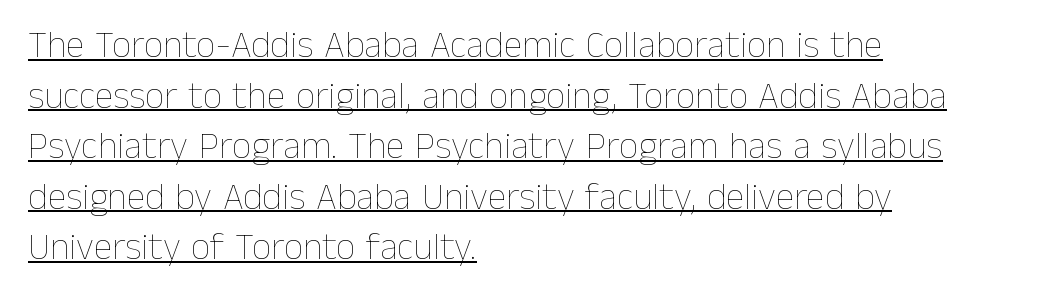
{"italic": "no", "bold": "no", "weight": "thin", "width": "normal", "stroke_contrast": "low", "x_height": "medium", "monospaced": "no", "underline": "yes", "align": "left", "line_spacing": "normal", "line_spacing_ratio": 1.33, "letter_spacing": "normal", "letter_spacing_em": 0.0, "glyph_px": 38}
